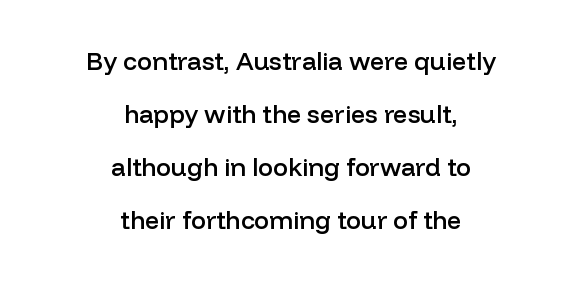
Q: Is the text bold? A: Semi-bold.
Q: Is the text italic (slanted)? A: No, it is upright.
Q: Is the text underlined? A: No.
Q: How is the paragraph aligned? A: Centered.
Q: Is the spacing between letters normal or unusually wide? A: Normal.
Q: Is the spacing between lines tight, normal or loose? A: Loose.
